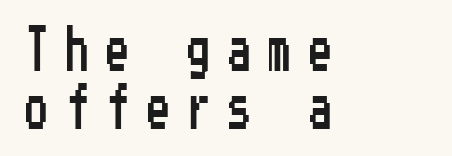
The image shows 45 px condensed sans-serif type, upright; set left-aligned, normal line spacing (1.3x), unusually wide letter spacing (+0.4 em), not underlined; low stroke contrast and a medium x-height.
